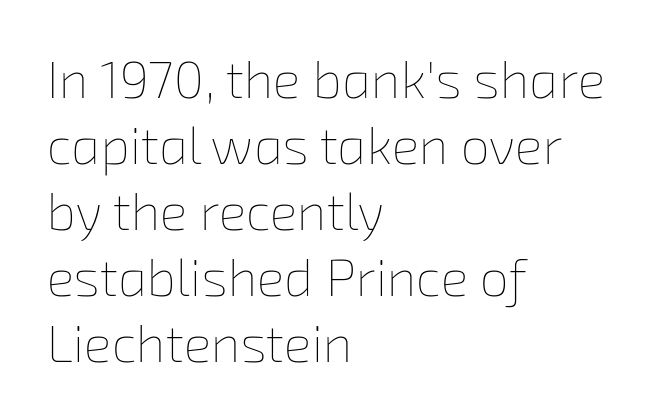
Q: Is the text bold? A: No.
Q: Is the text underlined? A: No.
Q: How is the paragraph aligned? A: Left-aligned.
Q: Is the spacing between letters normal or unusually wide? A: Normal.
Q: Is the spacing between lines tight, normal or loose? A: Normal.
Q: Width (condensed, normal, or wide)? A: Normal.
Q: Stroke contrast? A: Low.
Q: x-height? A: Medium.
Q: Monospaced? A: No.
